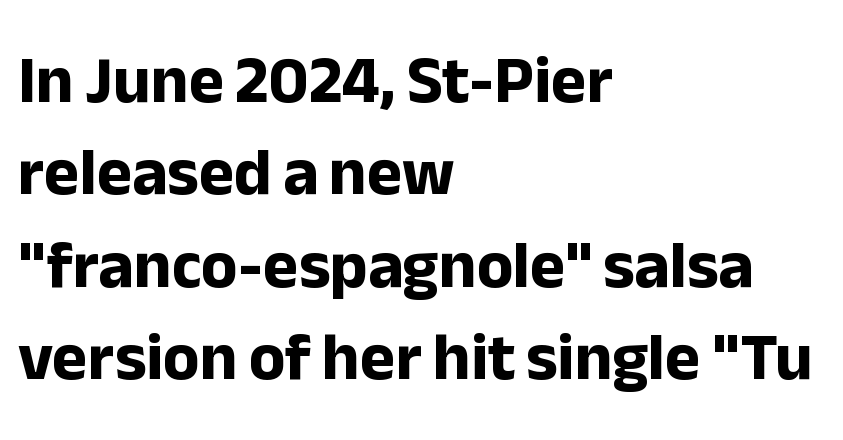
Grotesque or geometric, the face here clearly has no serifs. The paragraph has a hard left edge and a soft right edge. Think of a printed novel: that variable character pitch is what you see here. Unlike italic type, these characters show no tilt at all.
